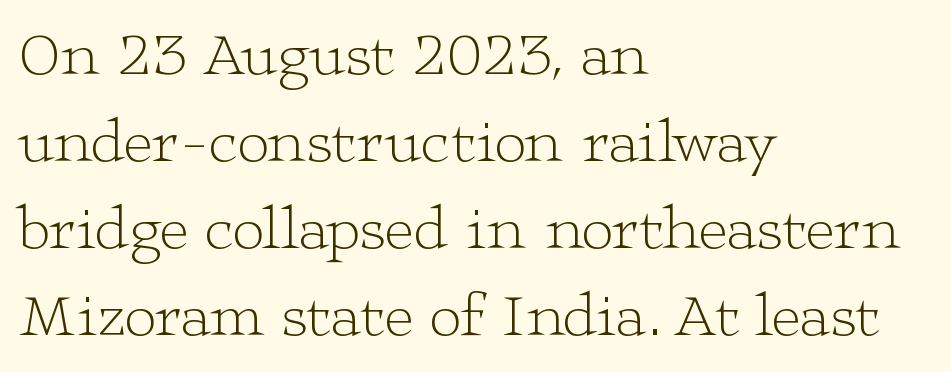
The image shows 63 px light, wide serif type, upright; set left-aligned, normal line spacing (1.38x), normal letter spacing, not underlined; low stroke contrast and a medium x-height.
